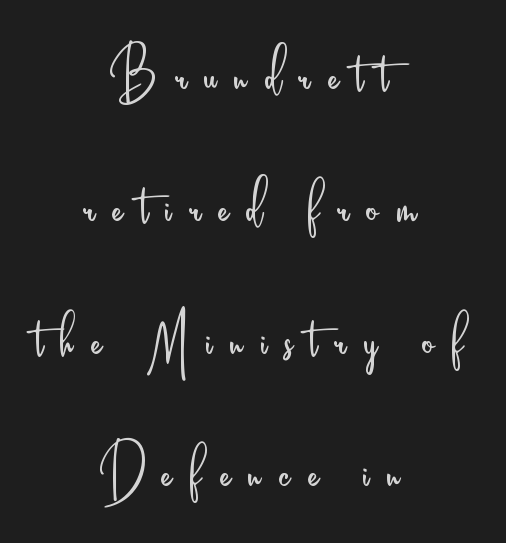
The image shows 74 px light, condensed sans-serif type; set centered, line spacing 1.79x, unusually wide letter spacing (+0.24 em), not underlined; low stroke contrast and a small x-height.
